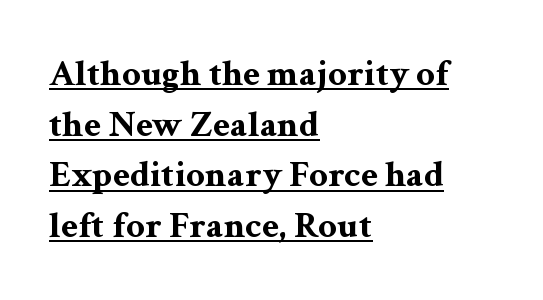
The letters sit at their default tracking, neither squeezed nor spread. Classification — serif. Looks like regular typesetting: each glyph gets only the width it needs. The passage shown is underscored from start to finish. If you drew a line through each stem, it would be perfectly vertical. Layout note: lines flush left.
